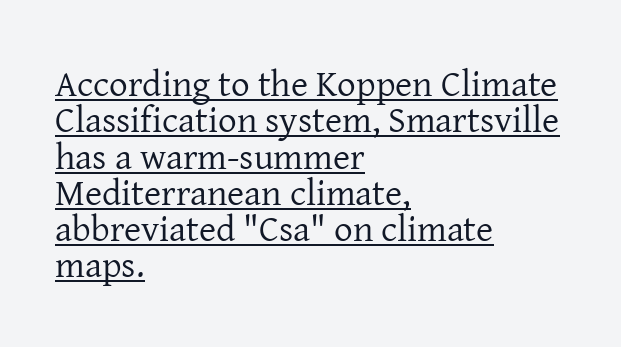
Q: Is the text bold? A: No.
Q: Is the text italic (slanted)? A: No, it is upright.
Q: Is the typeface a serif or a sans-serif typeface? A: Serif.
Q: Is the text underlined? A: Yes.
Q: How is the paragraph aligned? A: Left-aligned.
Q: Is the spacing between letters normal or unusually wide? A: Normal.
Q: Is the spacing between lines tight, normal or loose? A: Tight.
Q: Width (condensed, normal, or wide)? A: Normal.
Q: Stroke contrast? A: Low.
Q: x-height? A: Medium.
Q: Monospaced? A: No.
